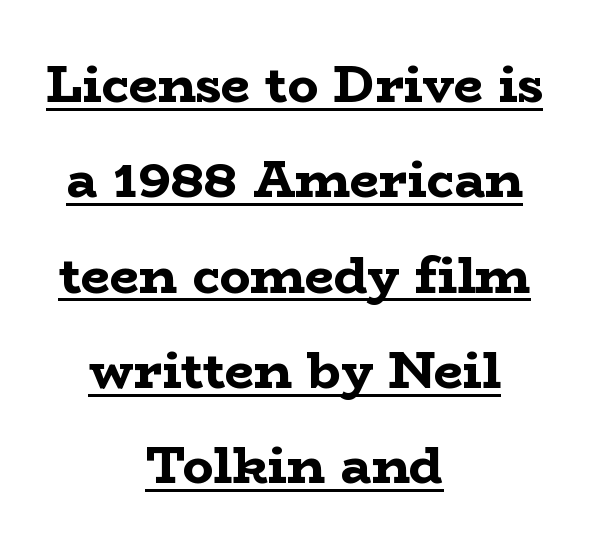
{"serif": "yes", "italic": "no", "bold": "yes", "weight": "bold", "width": "wide", "stroke_contrast": "low", "x_height": "medium", "monospaced": "no", "underline": "yes", "align": "center", "line_spacing_ratio": 1.87, "letter_spacing": "normal", "letter_spacing_em": 0.0, "glyph_px": 51}
